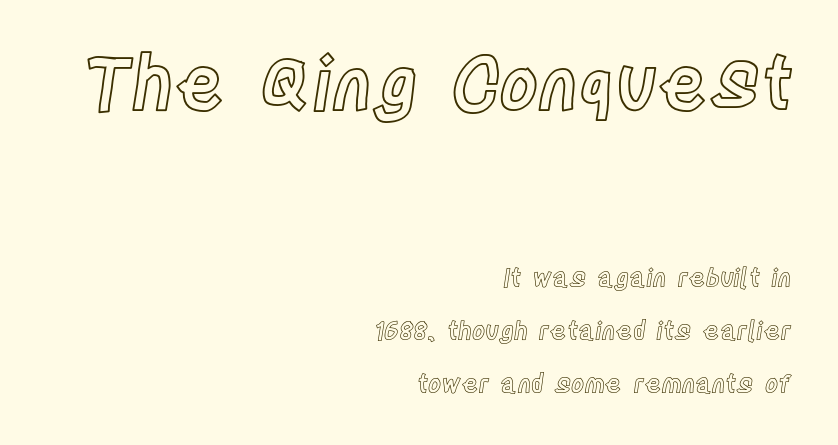
The image shows 75 px condensed type; set right-aligned, loose line spacing (2.11x), normal letter spacing, not underlined; the first (top) block is 3.0x larger; a large x-height.
